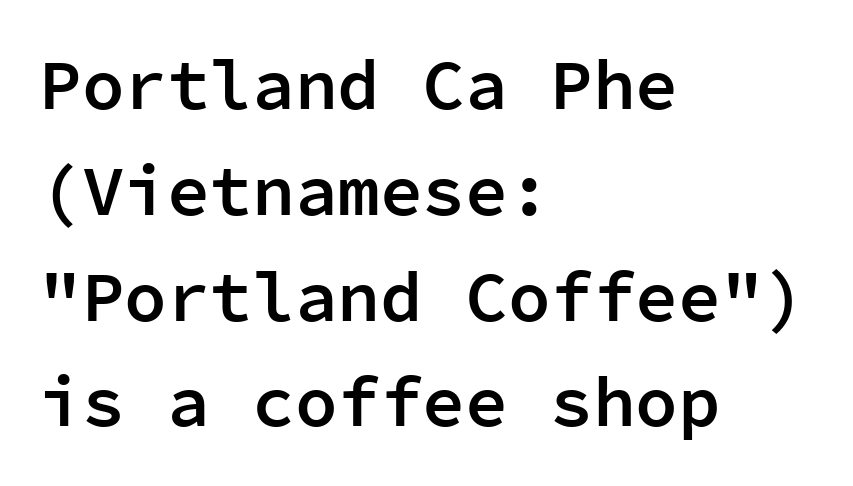
{"serif": "no", "italic": "no", "bold": "semi", "weight": "semibold", "width": "normal", "stroke_contrast": "low", "x_height": "medium", "monospaced": "yes", "underline": "no", "align": "left", "line_spacing": "normal", "line_spacing_ratio": 1.49, "letter_spacing": "normal", "letter_spacing_em": 0.0, "glyph_px": 71}
